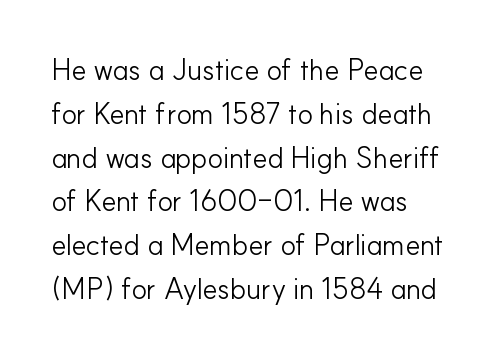
The image shows 29 px light sans-serif type, upright; set left-aligned, normal line spacing (1.51x), normal letter spacing, not underlined; low stroke contrast and a small x-height.
